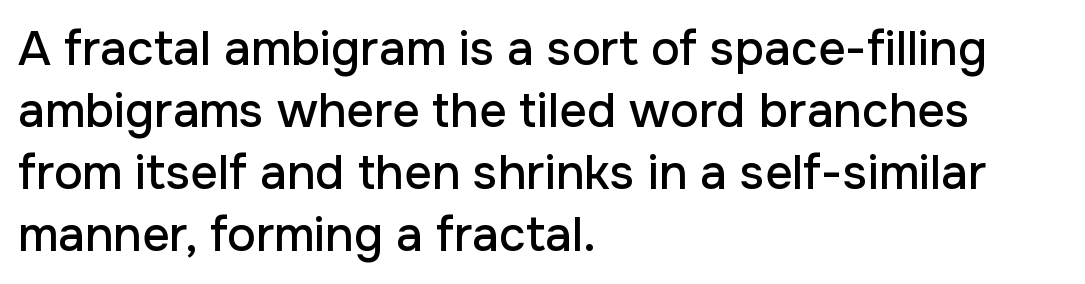
The image shows 48 px sans-serif type, upright; set left-aligned, normal line spacing (1.29x), normal letter spacing, not underlined; low stroke contrast and a medium x-height.
